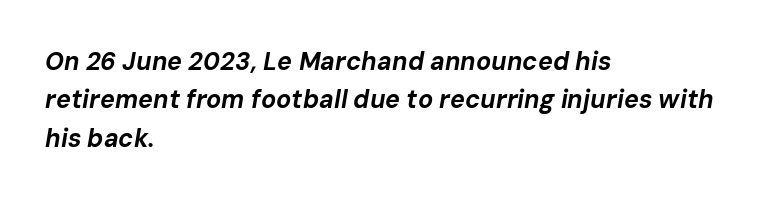
On the weight axis this lands at bold, roughly 700. Quick note: italic. Whoever set this chose a conventional vertical rhythm. The space directly below the letters is spotless.
